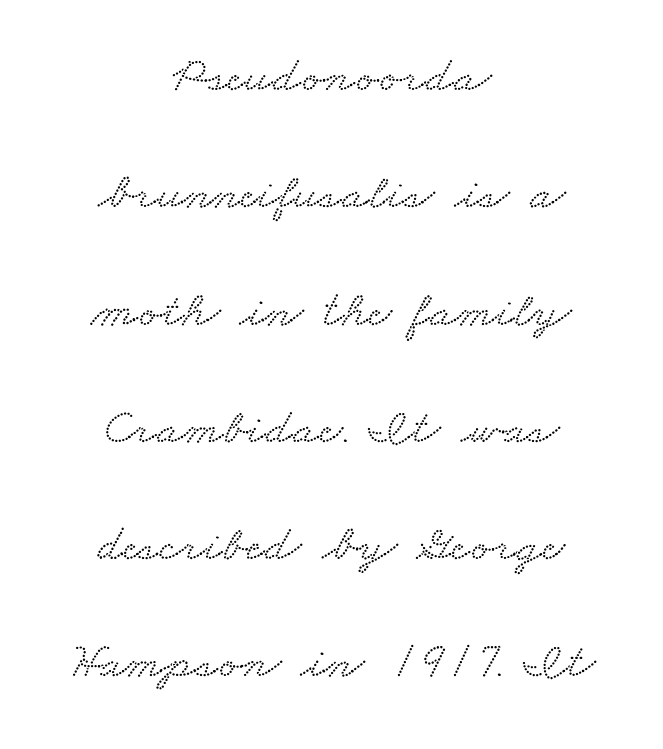
Q: Is the typeface a serif or a sans-serif typeface? A: Serif.
Q: Is the text underlined? A: No.
Q: How is the paragraph aligned? A: Centered.
Q: Is the spacing between letters normal or unusually wide? A: Normal.
Q: Is the spacing between lines tight, normal or loose? A: Loose.
Q: Width (condensed, normal, or wide)? A: Wide.
Q: Stroke contrast? A: Low.
Q: x-height? A: Small.
Q: Monospaced? A: No.
